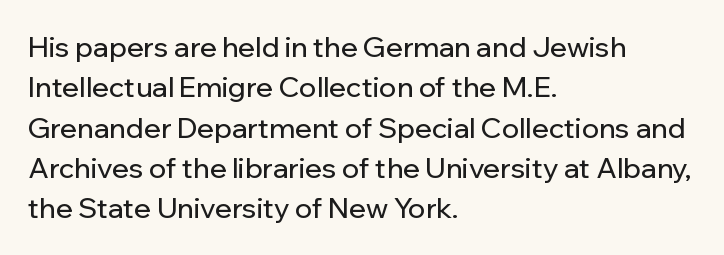
The image shows 28 px sans-serif type, upright; set left-aligned, normal line spacing (1.44x), normal letter spacing, not underlined; low stroke contrast and a medium x-height.
